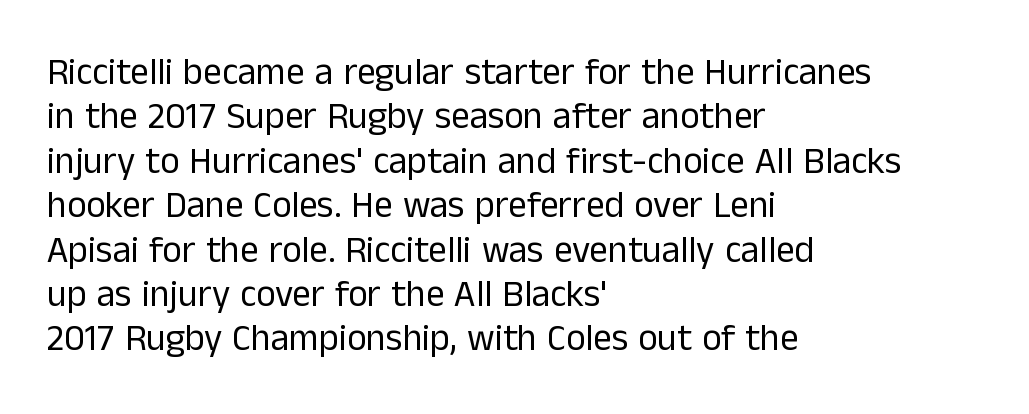
Typeset ragged right — the left edge is the straight one. The letters advance in unequal steps, a hallmark of proportional type. The font sits on the lighter half of the weight spectrum, regular included. Students, note that the glyphs here touch the page at normal intervals. The specimen omits any rule beneath the text block's lines.
